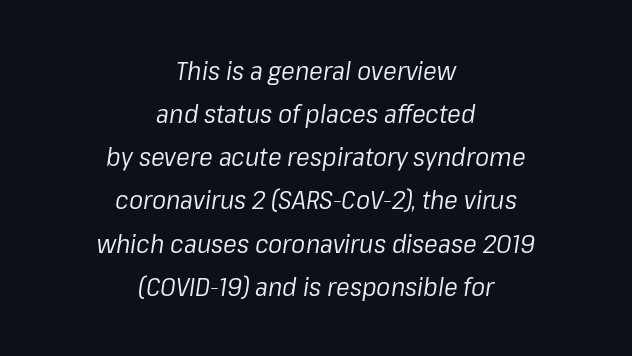
Q: Is the text bold? A: No.
Q: Is the text italic (slanted)? A: Yes, it leans right by about 8 degrees.
Q: Is the text underlined? A: No.
Q: How is the paragraph aligned? A: Centered.
Q: Is the spacing between letters normal or unusually wide? A: Normal.
Q: Is the spacing between lines tight, normal or loose? A: Normal.
